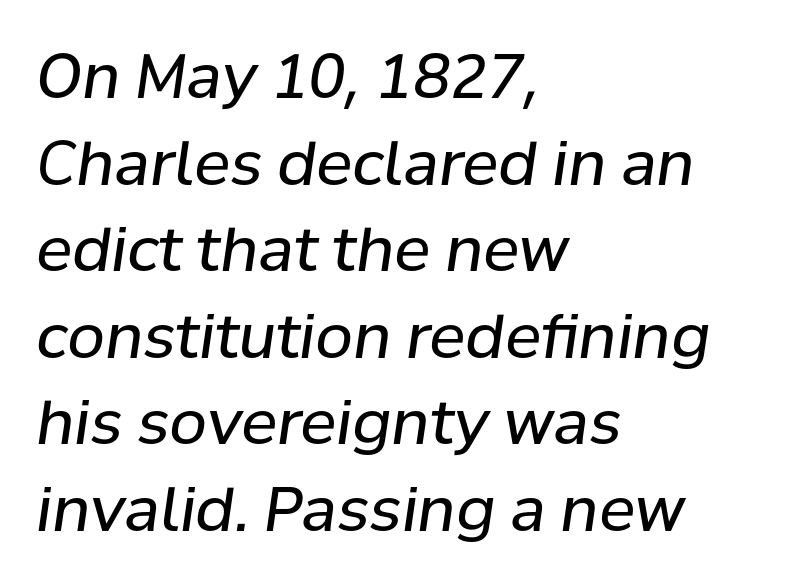
Q: Is the text bold? A: No.
Q: Is the text italic (slanted)? A: Yes, it leans right by about 8 degrees.
Q: Is the text underlined? A: No.
Q: How is the paragraph aligned? A: Left-aligned.
Q: Is the spacing between letters normal or unusually wide? A: Normal.
Q: Is the spacing between lines tight, normal or loose? A: Normal.
Q: Width (condensed, normal, or wide)? A: Normal.
Q: Stroke contrast? A: Low.
Q: x-height? A: Medium.
Q: Monospaced? A: No.
